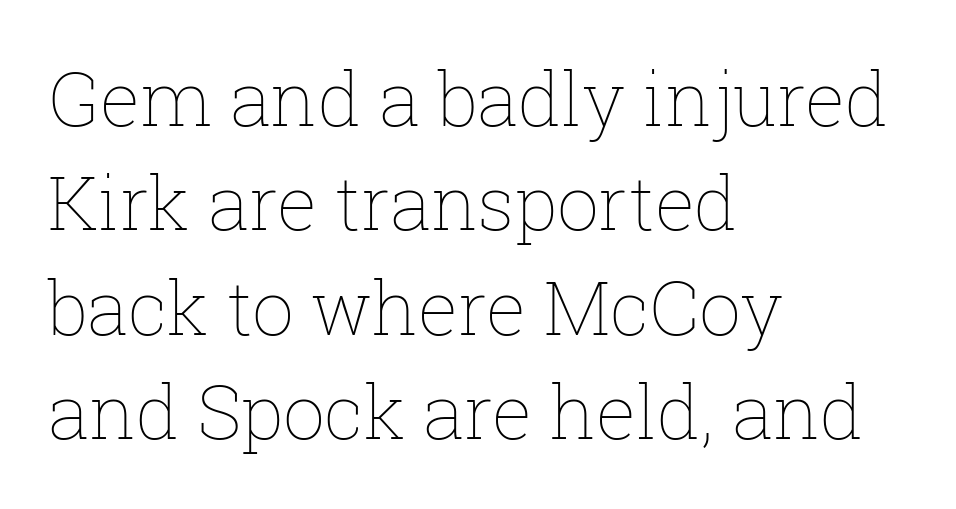
Decoration check: the copy has no underline. Each word holds together tightly as a unit, with standard inter-letter gaps. The face looks like a standard text weight, possibly lighter. Line starts are locked; line ends wander.
